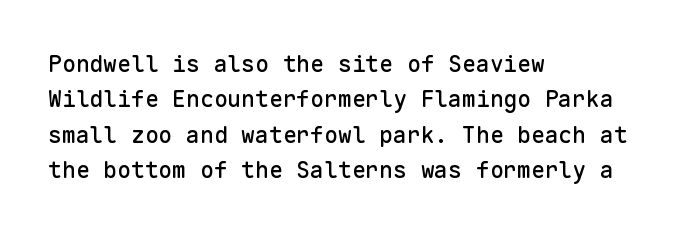
Q: Is the text italic (slanted)? A: No, it is upright.
Q: Is the text underlined? A: No.
Q: How is the paragraph aligned? A: Left-aligned.
Q: Is the spacing between letters normal or unusually wide? A: Normal.
Q: Is the spacing between lines tight, normal or loose? A: Normal.
